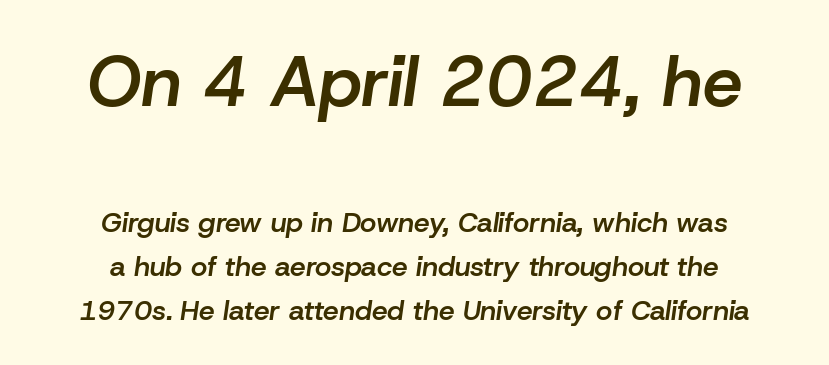
The image shows 71 px semibold type, italic (leaning right); set centered, normal line spacing (1.58x), normal letter spacing, not underlined; the first (top) block is 2.54x larger; low stroke contrast and a medium x-height.
